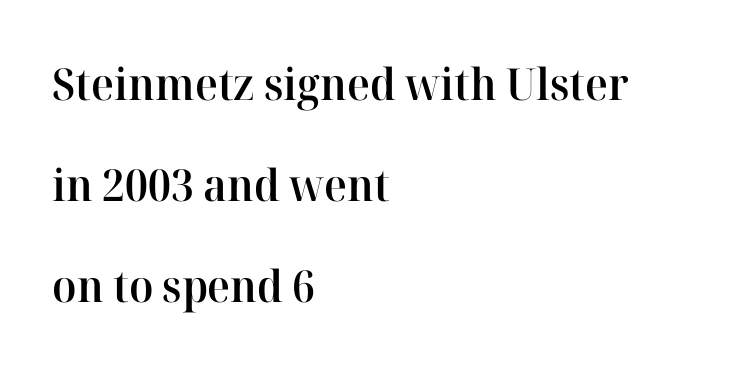
{"serif": "yes", "italic": "no", "bold": "semi", "weight": "semibold", "width": "normal", "stroke_contrast": "high", "x_height": "medium", "monospaced": "no", "underline": "no", "align": "left", "line_spacing": "loose", "line_spacing_ratio": 2.3, "letter_spacing": "normal", "letter_spacing_em": 0.0, "glyph_px": 44}
